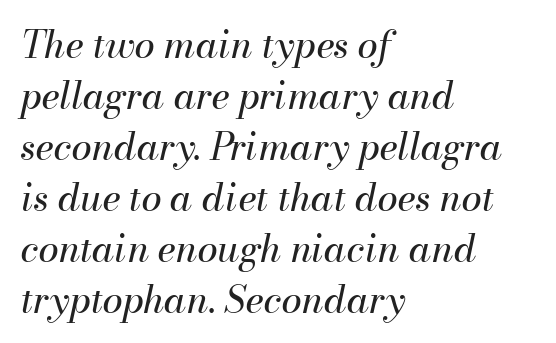
Q: Is the text bold? A: No.
Q: Is the text italic (slanted)? A: Yes, it leans right by about 13 degrees.
Q: Is the text underlined? A: No.
Q: How is the paragraph aligned? A: Left-aligned.
Q: Is the spacing between letters normal or unusually wide? A: Normal.
Q: Is the spacing between lines tight, normal or loose? A: Normal.
Q: Width (condensed, normal, or wide)? A: Normal.
Q: Stroke contrast? A: Medium.
Q: x-height? A: Small.
Q: Monospaced? A: No.
